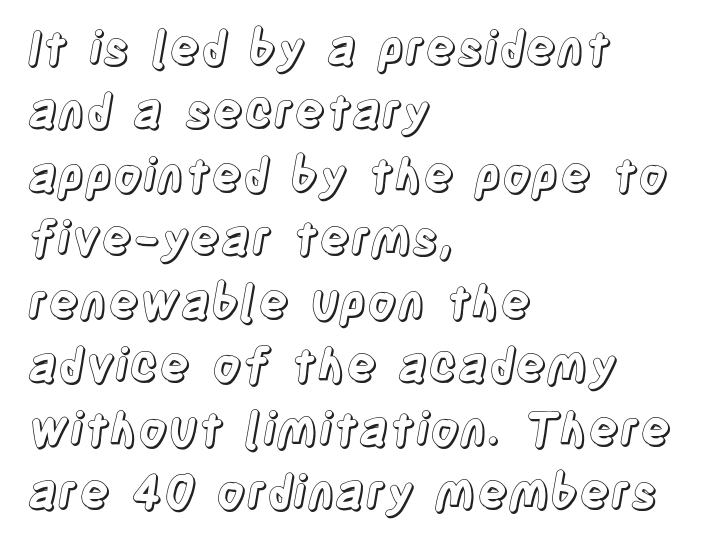
{"width": "condensed", "x_height": "large", "monospaced": "no", "underline": "no", "align": "left", "line_spacing": "normal", "line_spacing_ratio": 1.38, "letter_spacing": "normal", "letter_spacing_em": 0.0, "glyph_px": 46}
